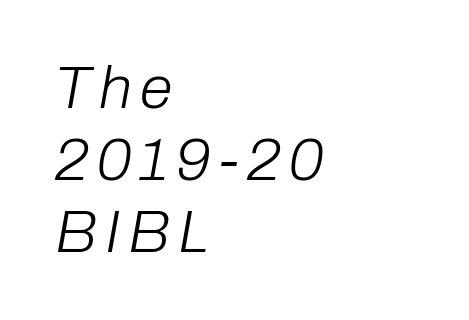
Casual observation: everything's shoved over to the left. Nobody drew a line under any word here. This is not heavy type; no bold has been used. These lines are rendered in a variable-pitch font. The face used here has a pronounced slope to its letters.
